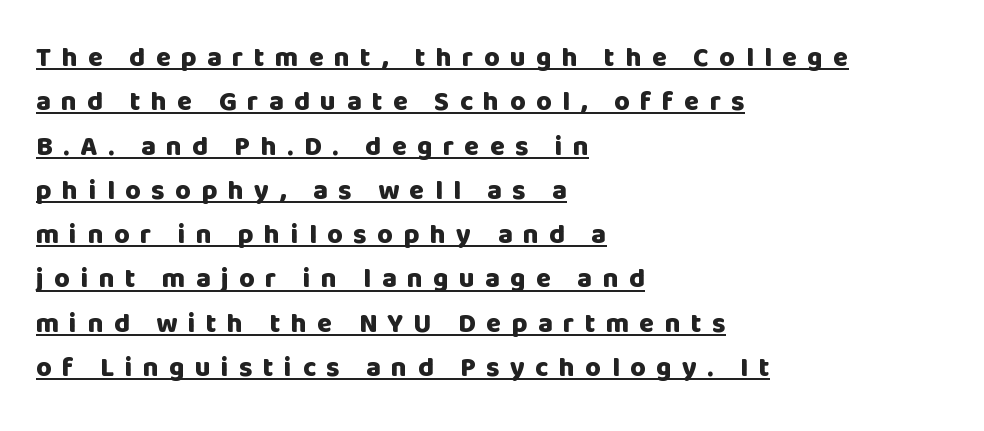
{"italic": "no", "bold": "yes", "underline": "yes", "align": "left", "line_spacing": "normal", "line_spacing_ratio": 1.64, "letter_spacing": "wide", "letter_spacing_em": 0.39, "glyph_px": 27}
